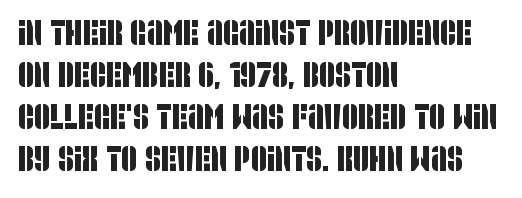
Q: Is the typeface a serif or a sans-serif typeface? A: Sans-serif.
Q: Is the text underlined? A: No.
Q: How is the paragraph aligned? A: Left-aligned.
Q: Is the spacing between letters normal or unusually wide? A: Normal.
Q: Width (condensed, normal, or wide)? A: Condensed.
Q: Stroke contrast? A: Low.
Q: x-height? A: Large.
Q: Monospaced? A: No.
